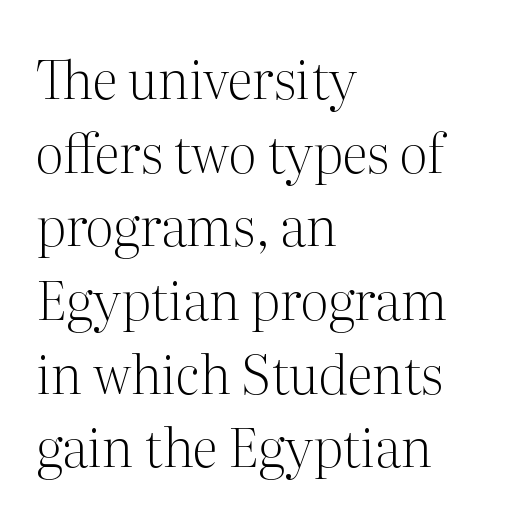
{"serif": "yes", "italic": "no", "bold": "no", "weight": "light", "width": "normal", "stroke_contrast": "medium", "x_height": "medium", "monospaced": "no", "underline": "no", "align": "left", "line_spacing": "normal", "line_spacing_ratio": 1.39, "letter_spacing": "normal", "letter_spacing_em": 0.0, "glyph_px": 53}
